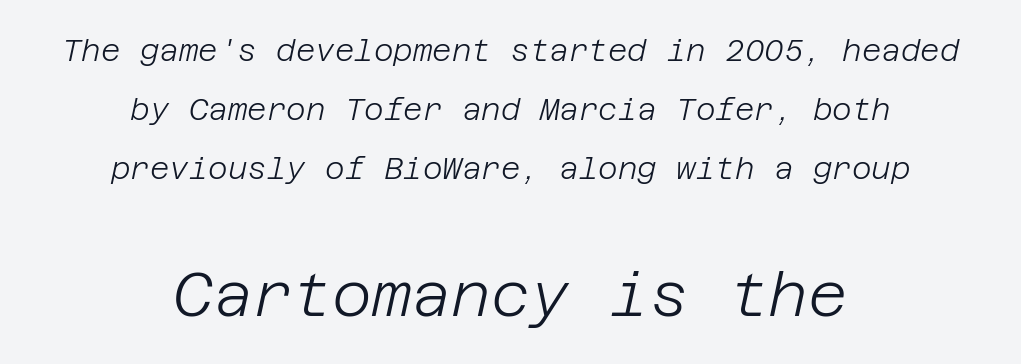
{"italic": "yes", "lean": "right", "slant_degrees": 12, "bold": "no", "weight": "light", "width": "normal", "stroke_contrast": "low", "x_height": "large", "underline": "no", "align": "center", "line_spacing": "loose", "line_spacing_ratio": 1.97, "letter_spacing": "normal", "letter_spacing_em": 0.0, "larger_block": "second", "size_ratio": 2.03, "glyph_px": 61}
